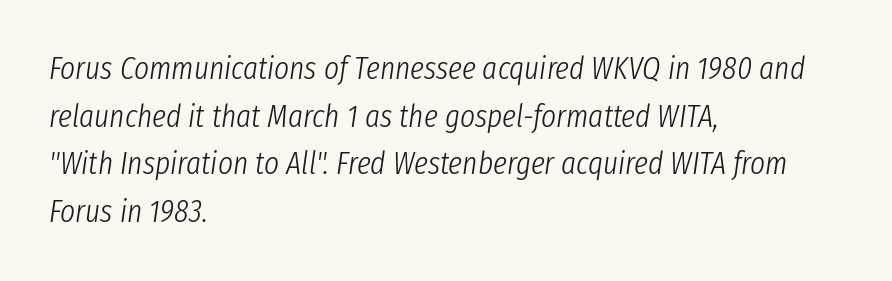
Caption: standard tracking, unaltered. Type without underlining. Every row of glyphs begins at an identical x-position on the left. Think of a printed novel: that variable character pitch is what you see here. Italic: yes, the glyphs are oblique. This block has exactly the height ordinary leading produces.
